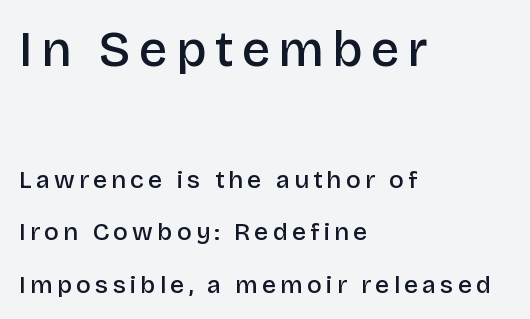
Q: Is the text bold? A: Semi-bold.
Q: Is the text italic (slanted)? A: No, it is upright.
Q: Is the typeface a serif or a sans-serif typeface? A: Sans-serif.
Q: Is the text underlined? A: No.
Q: How is the paragraph aligned? A: Left-aligned.
Q: Is the spacing between lines tight, normal or loose? A: Loose.
Q: Which block of text is set in a larger size, the first (top) or the second (bottom)? A: The first (top) one.
Q: Width (condensed, normal, or wide)? A: Normal.
Q: Stroke contrast? A: Low.
Q: x-height? A: Large.
Q: Monospaced? A: No.
